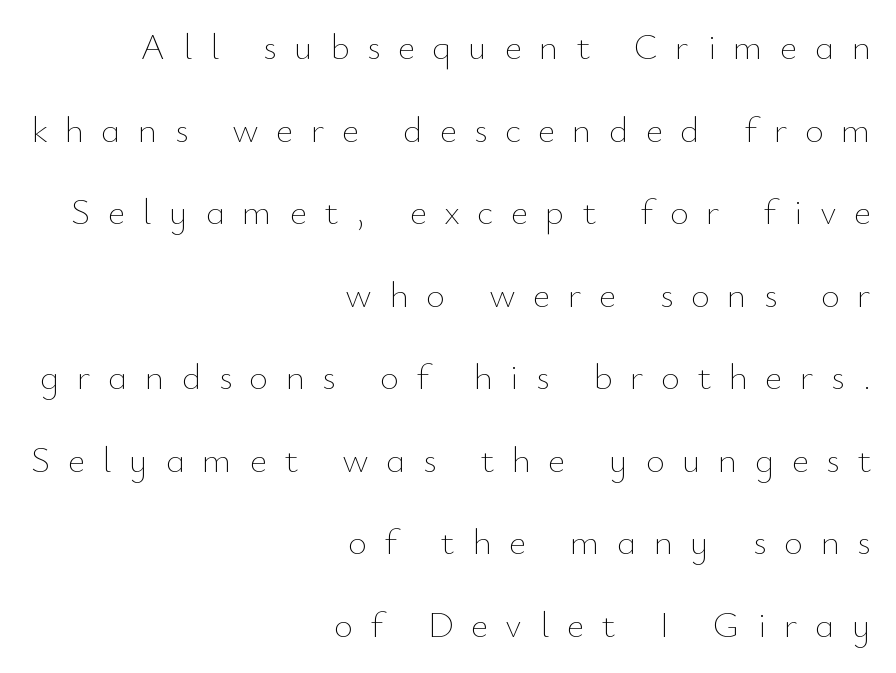
The image shows 37 px thin type, upright; set right-aligned, loose line spacing (2.23x), unusually wide letter spacing (+0.47 em), not underlined; low stroke contrast and a small x-height.
